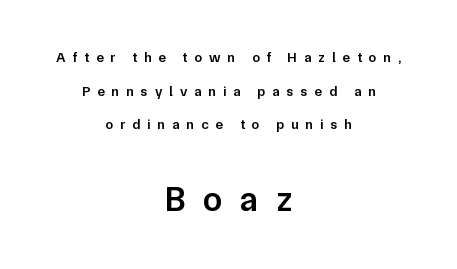
{"serif": "no", "italic": "no", "bold": "semi", "weight": "semibold", "width": "normal", "stroke_contrast": "low", "x_height": "medium", "monospaced": "no", "underline": "no", "align": "center", "line_spacing": "loose", "line_spacing_ratio": 2.4, "letter_spacing": "wide", "letter_spacing_em": 0.5, "larger_block": "second", "size_ratio": 2.5, "glyph_px": 35}
